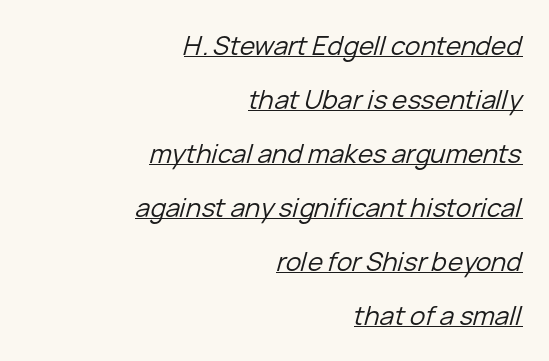
{"italic": "yes", "lean": "right", "slant_degrees": 15, "bold": "no", "underline": "yes", "align": "right", "line_spacing": "loose", "line_spacing_ratio": 2.08, "letter_spacing": "normal", "letter_spacing_em": 0.0, "glyph_px": 26}
